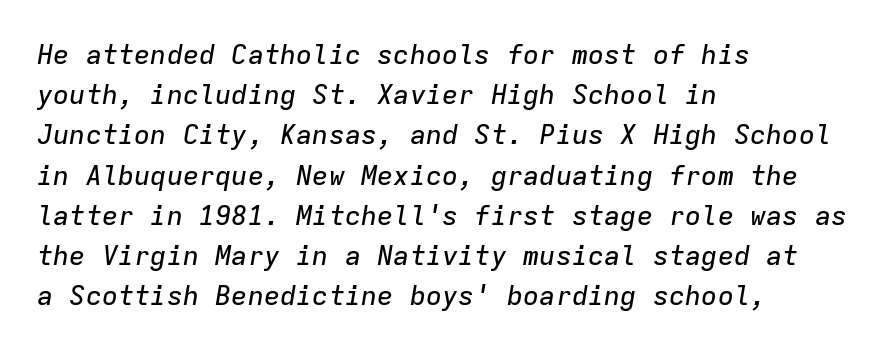
The image shows 27 px text type, italic (leaning right); set left-aligned, normal line spacing (1.49x), normal letter spacing, not underlined.
